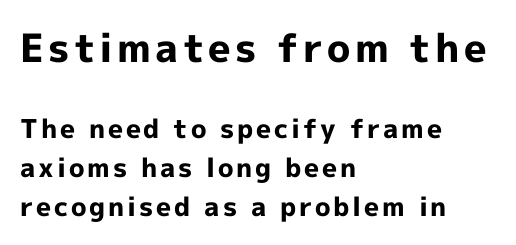
Q: Is the text bold? A: Yes.
Q: Is the text italic (slanted)? A: No, it is upright.
Q: Is the typeface a serif or a sans-serif typeface? A: Sans-serif.
Q: Is the text underlined? A: No.
Q: How is the paragraph aligned? A: Left-aligned.
Q: Is the spacing between lines tight, normal or loose? A: Normal.
Q: Which block of text is set in a larger size, the first (top) or the second (bottom)? A: The first (top) one.
Q: Width (condensed, normal, or wide)? A: Normal.
Q: x-height? A: Medium.
Q: Monospaced? A: No.
